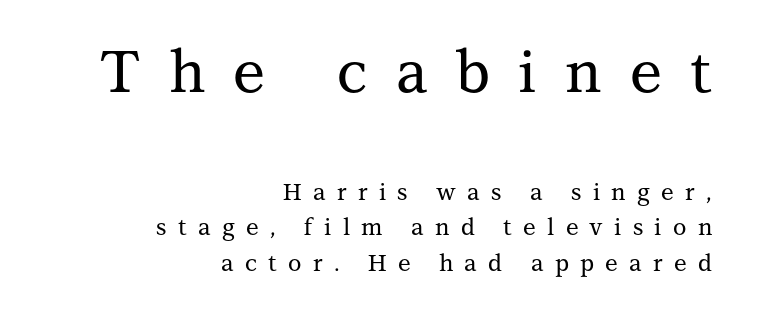
No word sits above an underline. Do the letters lean? They stand straight. The passage shown begins with its larger block and ends with its smaller one. The leading is moderate, giving the passage an even texture. In CSS terms this would be text-align: right.
